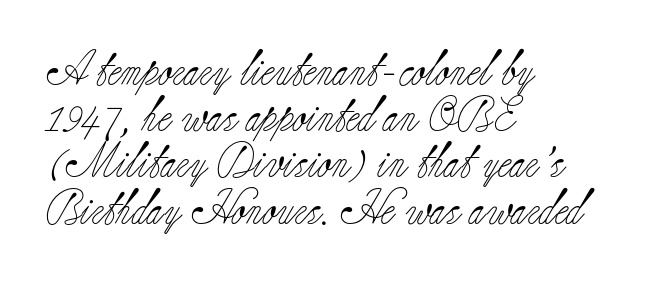
{"serif": "yes", "bold": "no", "weight": "light", "width": "normal", "stroke_contrast": "low", "x_height": "small", "monospaced": "no", "underline": "no", "align": "left", "line_spacing": "normal", "line_spacing_ratio": 1.32, "letter_spacing": "normal", "letter_spacing_em": 0.0, "glyph_px": 35}
